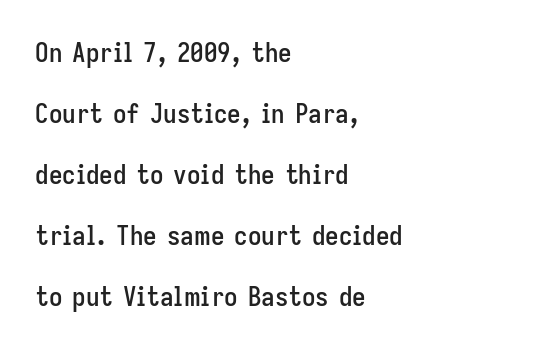
Each new line begins a long way beneath the previous one. Quick note: not italic, upright. The letters sit at their default tracking, neither squeezed nor spread. A clean baseline with only descenders dipping below it.
